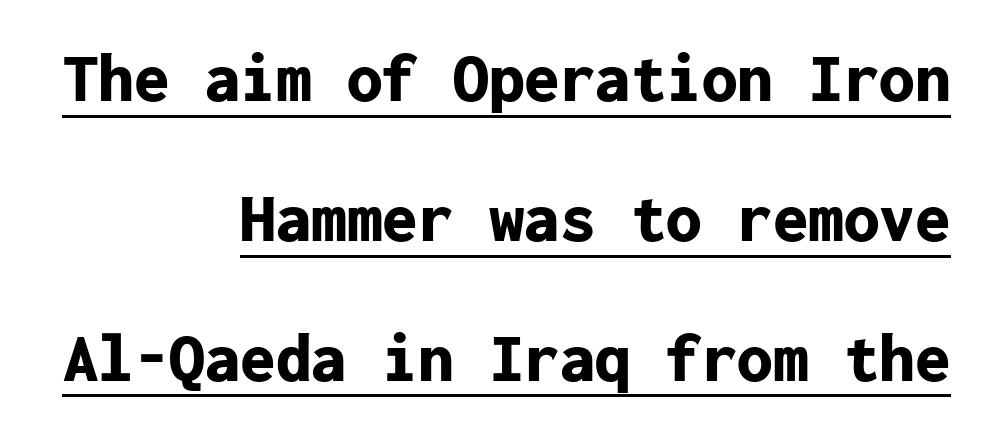
The image shows 71 px bold sans-serif type, upright, monospaced; set right-aligned, loose line spacing (1.97x), normal letter spacing, underlined; low stroke contrast and a medium x-height.
